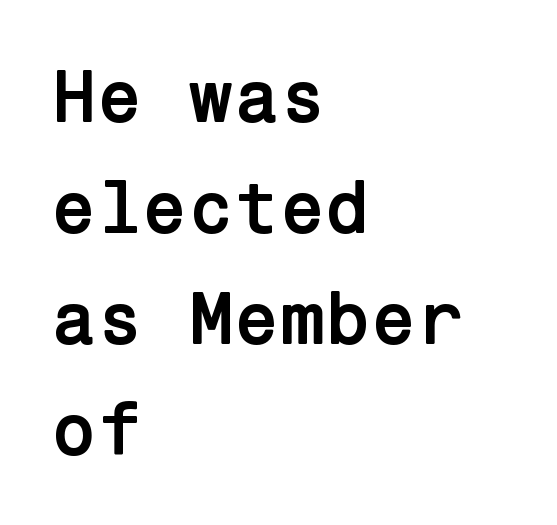
{"serif": "no", "italic": "no", "bold": "yes", "weight": "semibold", "width": "normal", "stroke_contrast": "low", "x_height": "medium", "underline": "no", "align": "left", "line_spacing": "normal", "line_spacing_ratio": 1.5, "letter_spacing": "normal", "letter_spacing_em": 0.0, "glyph_px": 74}
